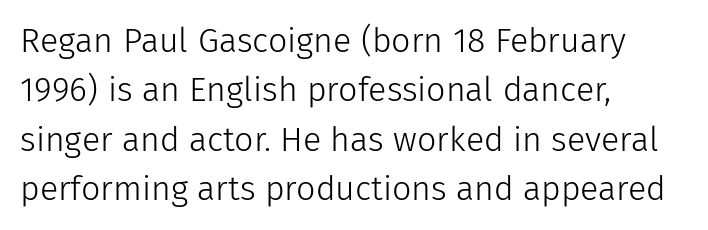
{"serif": "no", "italic": "no", "bold": "no", "weight": "light", "width": "normal", "stroke_contrast": "low", "x_height": "medium", "monospaced": "no", "underline": "no", "align": "left", "line_spacing": "normal", "line_spacing_ratio": 1.45, "letter_spacing": "normal", "letter_spacing_em": 0.0, "glyph_px": 34}
